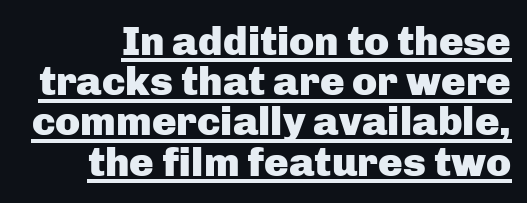
Q: Is the text bold? A: Yes.
Q: Is the text italic (slanted)? A: No, it is upright.
Q: Is the typeface a serif or a sans-serif typeface? A: Sans-serif.
Q: Is the text underlined? A: Yes.
Q: Is the spacing between letters normal or unusually wide? A: Normal.
Q: Is the spacing between lines tight, normal or loose? A: Tight.
Q: Width (condensed, normal, or wide)? A: Normal.
Q: Stroke contrast? A: Low.
Q: x-height? A: Medium.
Q: Monospaced? A: No.
